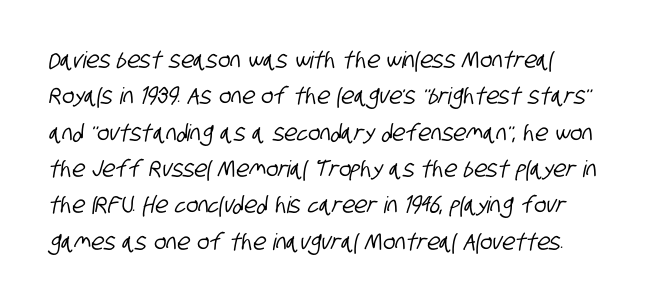
Q: Is the text underlined? A: No.
Q: How is the paragraph aligned? A: Left-aligned.
Q: Is the spacing between letters normal or unusually wide? A: Normal.
Q: Is the spacing between lines tight, normal or loose? A: Normal.
